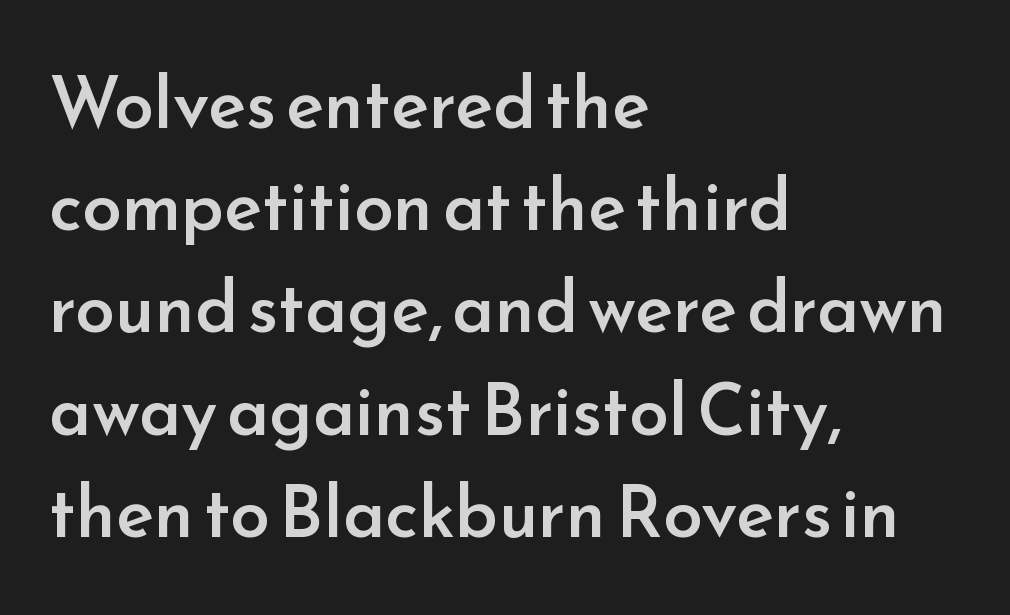
Honestly, the letter spacing is just normal — you wouldn't notice it. Its strokes are somewhat broadened, the hallmark of semibold type. Is there much room between lines? A standard amount, neither cramped nor airy. Here the designer chose a conventional face with non-uniform glyph widths. Descenders are the only things crossing below the line. Typeset ragged right — the left edge is the straight one.
